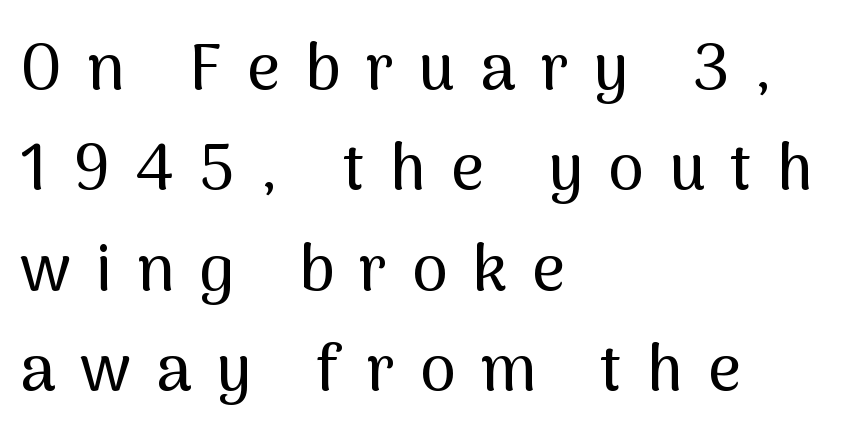
Q: Is the text italic (slanted)? A: No, it is upright.
Q: Is the typeface a serif or a sans-serif typeface? A: Sans-serif.
Q: Is the text underlined? A: No.
Q: How is the paragraph aligned? A: Left-aligned.
Q: Is the spacing between letters normal or unusually wide? A: Unusually wide.
Q: Is the spacing between lines tight, normal or loose? A: Normal.
Q: Width (condensed, normal, or wide)? A: Normal.
Q: Stroke contrast? A: Medium.
Q: x-height? A: Medium.
Q: Monospaced? A: No.
